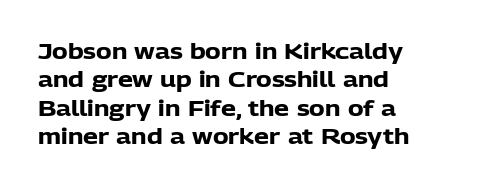
The image shows 21 px bold type, upright; set left-aligned, normal line spacing (1.35x), normal letter spacing, not underlined.
